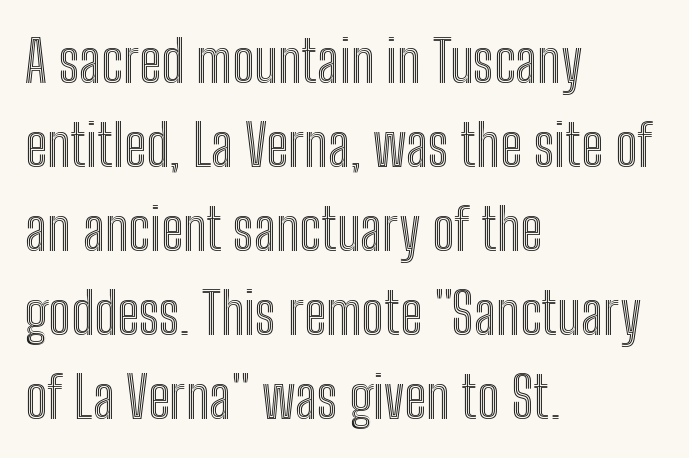
The image shows 58 px condensed type, upright; set left-aligned, normal line spacing (1.45x), normal letter spacing, not underlined; a medium x-height.
